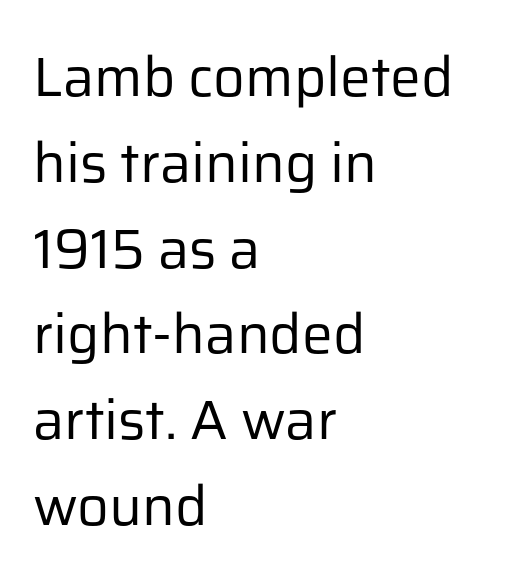
{"serif": "no", "italic": "no", "bold": "no", "weight": "regular", "width": "normal", "stroke_contrast": "low", "x_height": "medium", "monospaced": "no", "underline": "no", "align": "left", "line_spacing": "normal", "line_spacing_ratio": 1.56, "letter_spacing": "normal", "letter_spacing_em": 0.0, "glyph_px": 55}
